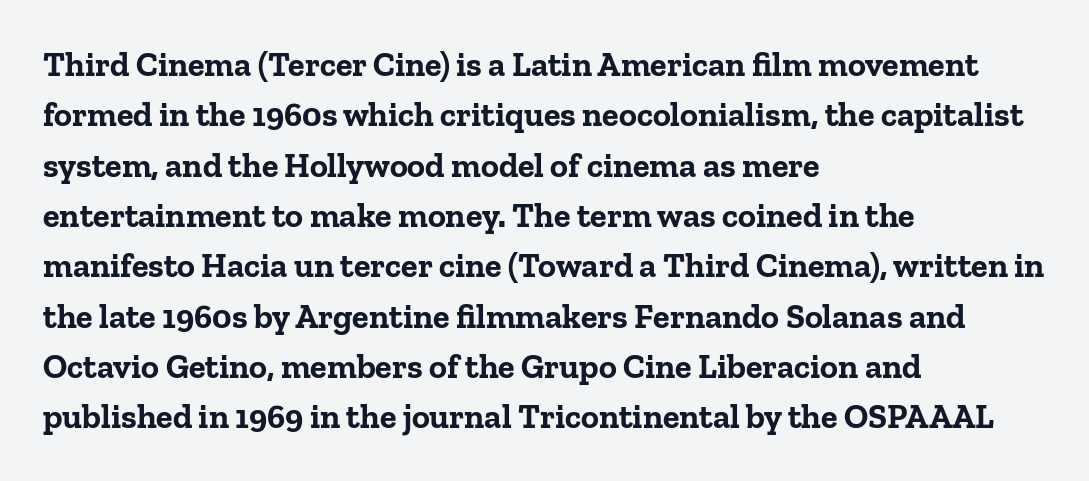
The image shows 34 px bold serif type, upright; set left-aligned, normal line spacing (1.48x), normal letter spacing, not underlined; low stroke contrast and a medium x-height.
